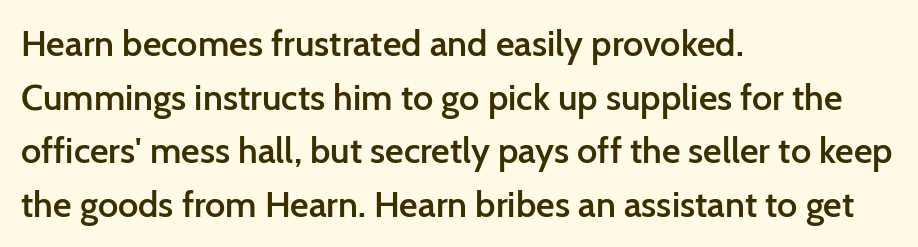
{"serif": "no", "italic": "no", "bold": "semi", "weight": "semibold", "width": "normal", "stroke_contrast": "low", "x_height": "medium", "monospaced": "no", "underline": "no", "align": "left", "line_spacing": "normal", "line_spacing_ratio": 1.49, "letter_spacing": "normal", "letter_spacing_em": 0.0, "glyph_px": 36}
